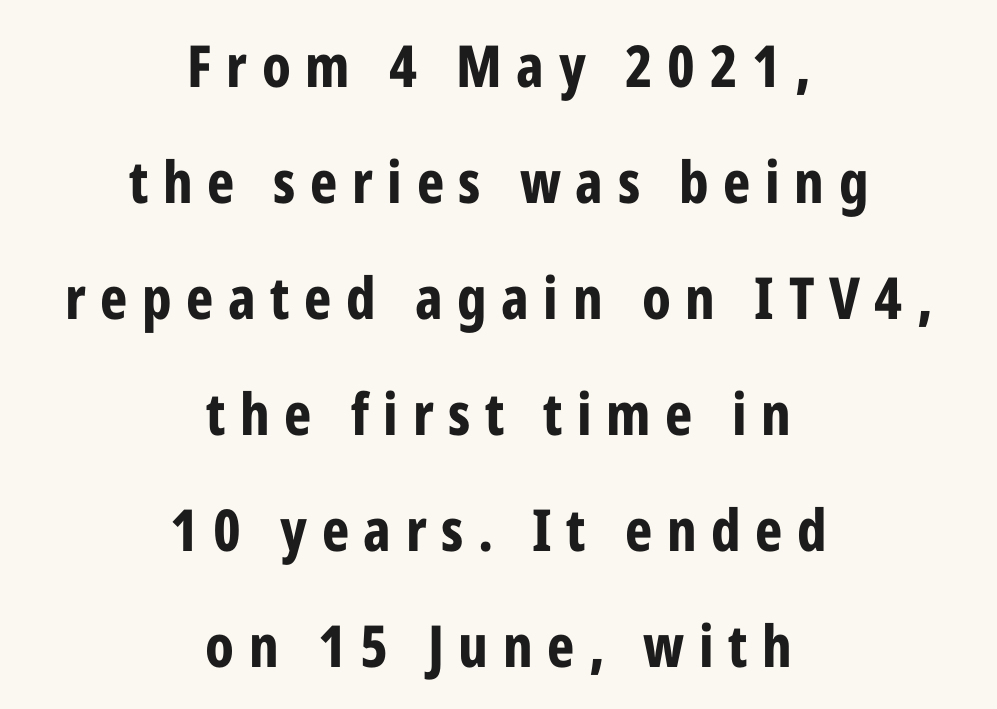
The image shows 58 px bold, condensed sans-serif type, upright; set centered, loose line spacing (2.0x), unusually wide letter spacing (+0.25 em), not underlined; low stroke contrast and a medium x-height.
